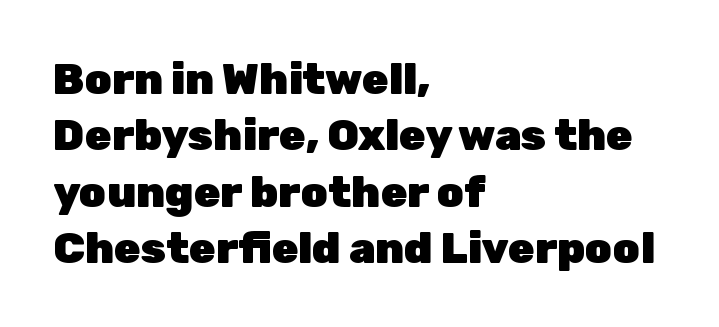
Q: Is the text bold? A: Yes.
Q: Is the text italic (slanted)? A: No, it is upright.
Q: Is the typeface a serif or a sans-serif typeface? A: Sans-serif.
Q: Is the text underlined? A: No.
Q: How is the paragraph aligned? A: Left-aligned.
Q: Is the spacing between letters normal or unusually wide? A: Normal.
Q: Is the spacing between lines tight, normal or loose? A: Normal.
Q: Width (condensed, normal, or wide)? A: Normal.
Q: Stroke contrast? A: Low.
Q: x-height? A: Medium.
Q: Monospaced? A: No.
